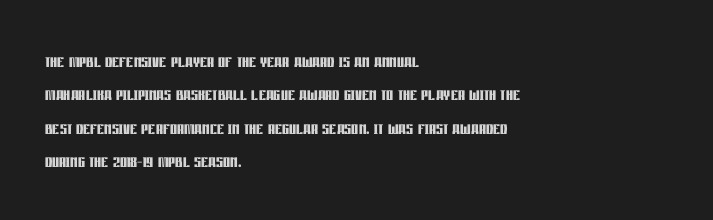
The image shows 22 px bold type, upright; set left-aligned, normal line spacing (1.52x), normal letter spacing, not underlined.
